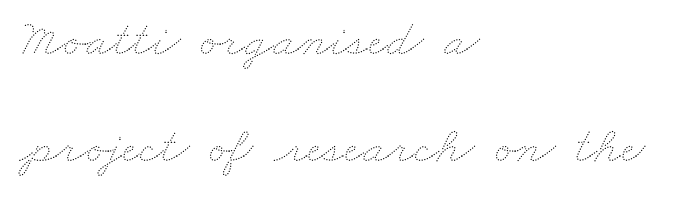
{"bold": "no", "weight": "thin", "width": "wide", "stroke_contrast": "medium", "x_height": "small", "monospaced": "no", "underline": "no", "align": "left", "line_spacing": "loose", "line_spacing_ratio": 2.05, "letter_spacing": "normal", "letter_spacing_em": 0.0, "glyph_px": 52}
